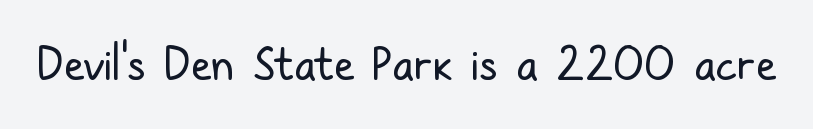
Q: Is the text bold? A: No.
Q: Is the text italic (slanted)? A: No, it is upright.
Q: Is the typeface a serif or a sans-serif typeface? A: Sans-serif.
Q: Is the text underlined? A: No.
Q: Is the spacing between letters normal or unusually wide? A: Normal.
Q: Width (condensed, normal, or wide)? A: Condensed.
Q: Stroke contrast? A: Low.
Q: x-height? A: Medium.
Q: Monospaced? A: No.
